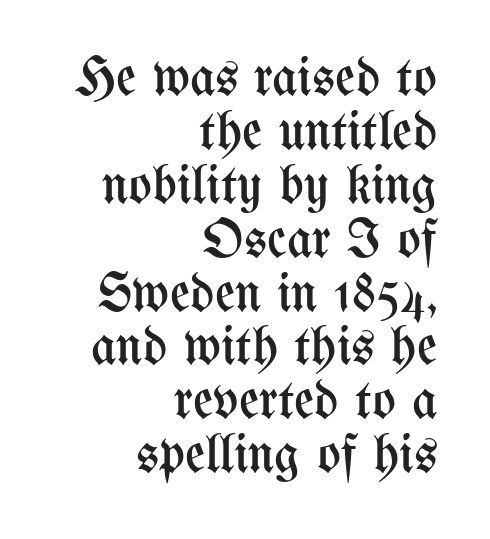
Q: Is the text bold? A: No.
Q: Is the text italic (slanted)? A: No, it is upright.
Q: Is the text underlined? A: No.
Q: How is the paragraph aligned? A: Right-aligned.
Q: Is the spacing between letters normal or unusually wide? A: Normal.
Q: Is the spacing between lines tight, normal or loose? A: Tight.
Q: Width (condensed, normal, or wide)? A: Condensed.
Q: Stroke contrast? A: Medium.
Q: x-height? A: Medium.
Q: Monospaced? A: No.
